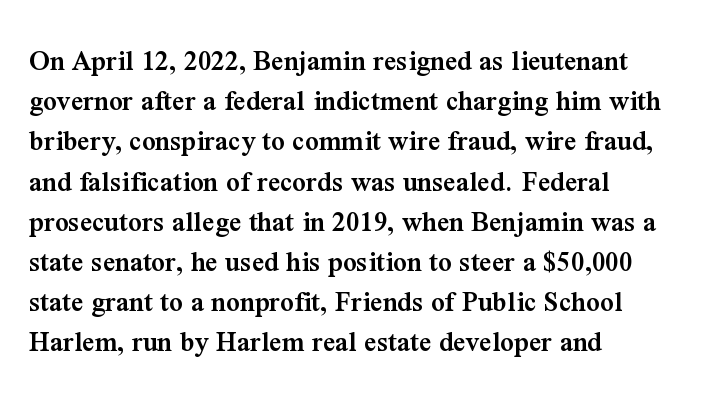
Q: Is the text bold? A: Semi-bold.
Q: Is the text italic (slanted)? A: No, it is upright.
Q: Is the typeface a serif or a sans-serif typeface? A: Serif.
Q: Is the text underlined? A: No.
Q: How is the paragraph aligned? A: Left-aligned.
Q: Is the spacing between letters normal or unusually wide? A: Normal.
Q: Is the spacing between lines tight, normal or loose? A: Normal.
Q: Width (condensed, normal, or wide)? A: Normal.
Q: Stroke contrast? A: Medium.
Q: x-height? A: Medium.
Q: Monospaced? A: No.
